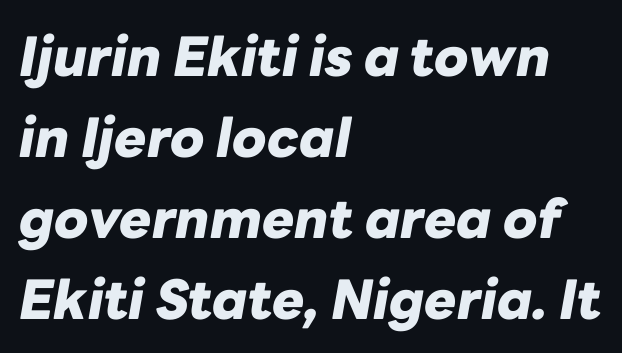
Q: Is the text bold? A: Yes.
Q: Is the text italic (slanted)? A: Yes, it leans right by about 10 degrees.
Q: Is the text underlined? A: No.
Q: How is the paragraph aligned? A: Left-aligned.
Q: Is the spacing between letters normal or unusually wide? A: Normal.
Q: Is the spacing between lines tight, normal or loose? A: Normal.
Q: Width (condensed, normal, or wide)? A: Normal.
Q: Stroke contrast? A: Low.
Q: x-height? A: Medium.
Q: Monospaced? A: No.
